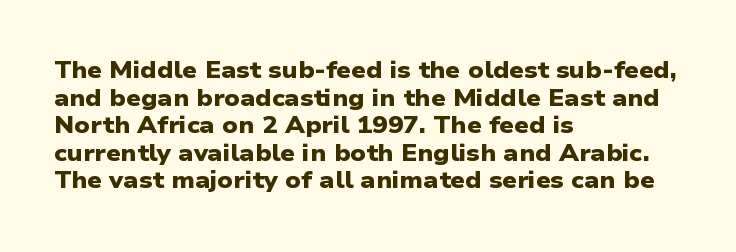
The passage is arranged the way most books set body copy — flush left. Each glyph is drawn with heavy, bold strokes. This sample uses plain, unmodified letter spacing. Only glyphs here, with clear space below each row.
